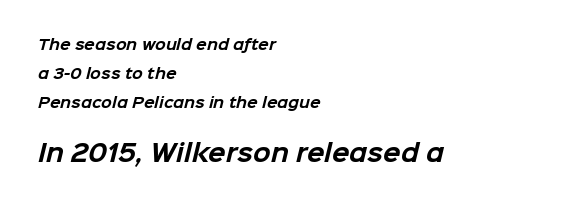
The image shows 23 px bold type; set left-aligned, loose line spacing (2.07x), normal letter spacing, not underlined; the second (bottom) block is 1.64x larger.
